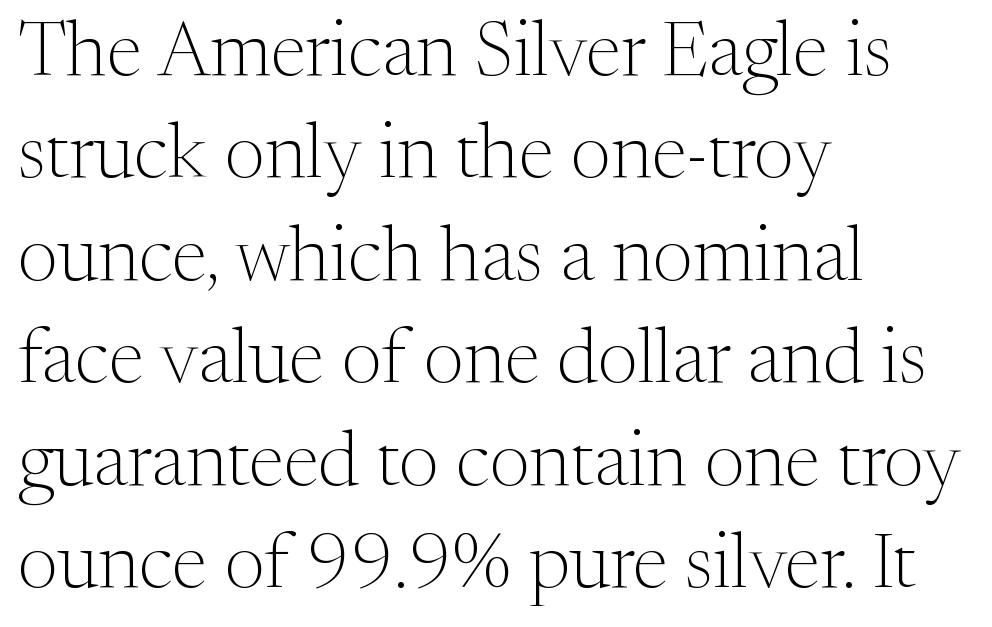
The image shows 77 px light serif type, upright; set left-aligned, normal line spacing (1.33x), normal letter spacing, not underlined; medium stroke contrast and a medium x-height.
